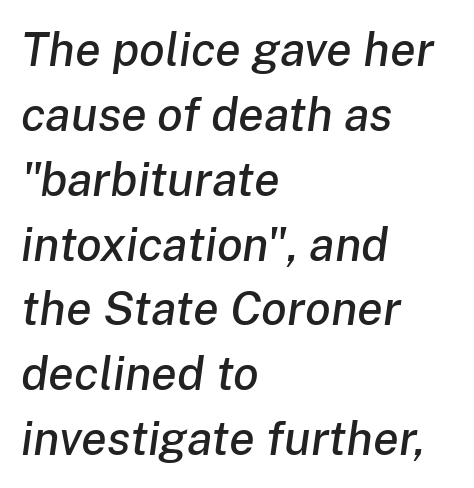
Is this a fixed-width face? No — the glyphs have proportional, varying widths. The space between consecutive lines is moderate. Does extra space separate the letters? No, they use regular spacing. It's the slanting kind of type. Check under the words: just untouched page. In CSS terms this would be text-align: left.
